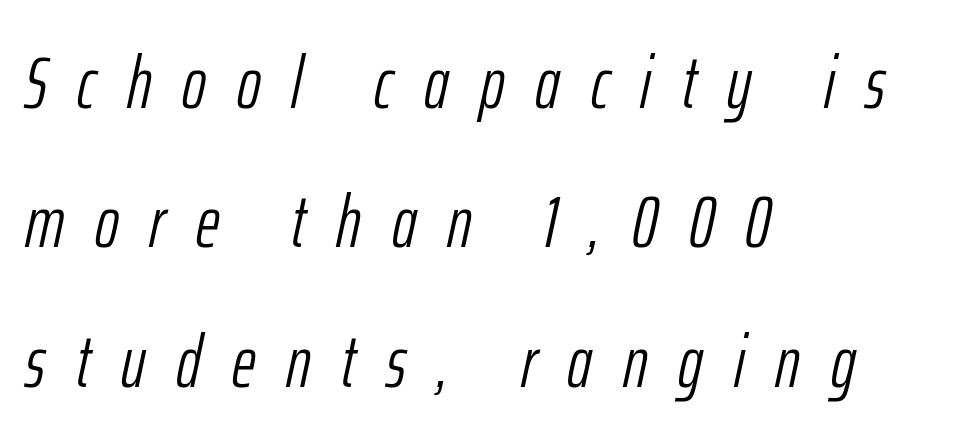
The image shows 73 px light, condensed type, italic (leaning right); set left-aligned, loose line spacing (1.91x), unusually wide letter spacing (+0.42 em), not underlined; low stroke contrast and a medium x-height.
